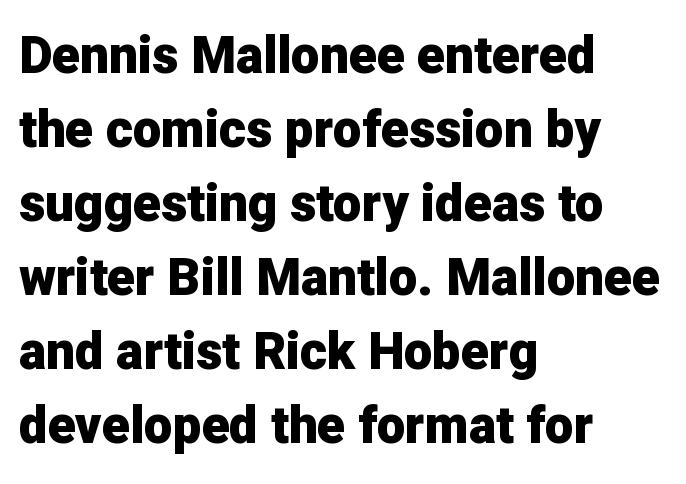
Q: Is the text bold? A: Yes.
Q: Is the text italic (slanted)? A: No, it is upright.
Q: Is the typeface a serif or a sans-serif typeface? A: Sans-serif.
Q: Is the text underlined? A: No.
Q: How is the paragraph aligned? A: Left-aligned.
Q: Is the spacing between letters normal or unusually wide? A: Normal.
Q: Is the spacing between lines tight, normal or loose? A: Normal.
Q: Width (condensed, normal, or wide)? A: Normal.
Q: Stroke contrast? A: Low.
Q: x-height? A: Medium.
Q: Monospaced? A: No.
